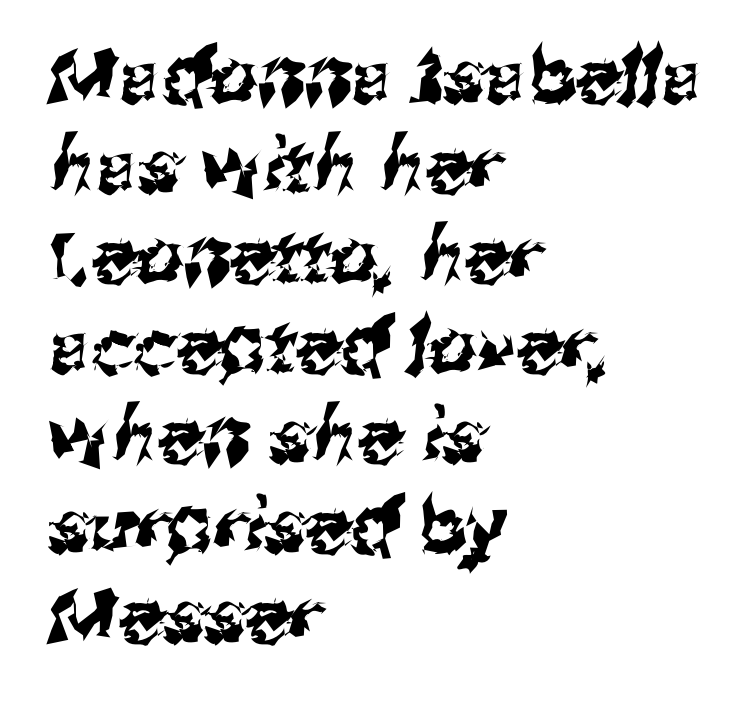
Anything drawn beneath the words? Only blank space. Is the letter spacing exaggerated? No — it looks like the ordinary default. Observe the absence of serifs on each vertical stroke in this sample. This sample has the flowing, uneven cadence of proportional lettering.
